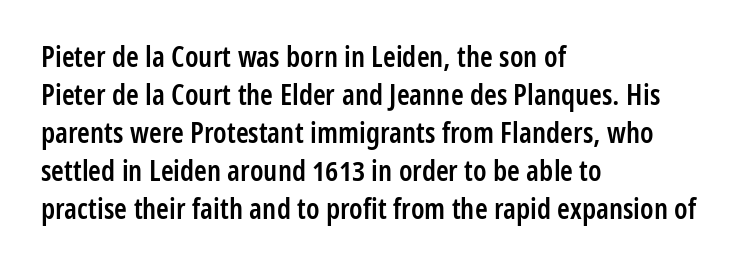
Q: Is the text bold? A: Semi-bold.
Q: Is the text italic (slanted)? A: No, it is upright.
Q: Is the typeface a serif or a sans-serif typeface? A: Sans-serif.
Q: Is the text underlined? A: No.
Q: How is the paragraph aligned? A: Left-aligned.
Q: Is the spacing between letters normal or unusually wide? A: Normal.
Q: Is the spacing between lines tight, normal or loose? A: Normal.
Q: Width (condensed, normal, or wide)? A: Condensed.
Q: Stroke contrast? A: Low.
Q: x-height? A: Medium.
Q: Monospaced? A: No.
